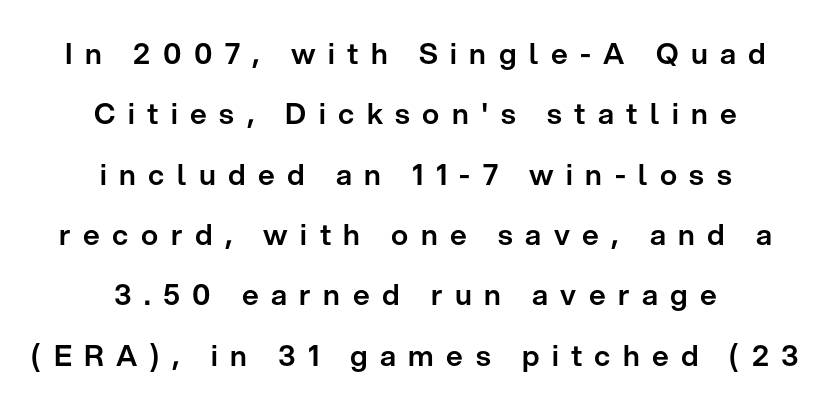
Q: Is the text italic (slanted)? A: No, it is upright.
Q: Is the typeface a serif or a sans-serif typeface? A: Sans-serif.
Q: Is the text underlined? A: No.
Q: How is the paragraph aligned? A: Centered.
Q: Is the spacing between letters normal or unusually wide? A: Unusually wide.
Q: Is the spacing between lines tight, normal or loose? A: Loose.
Q: Width (condensed, normal, or wide)? A: Normal.
Q: Stroke contrast? A: Low.
Q: x-height? A: Medium.
Q: Monospaced? A: No.
